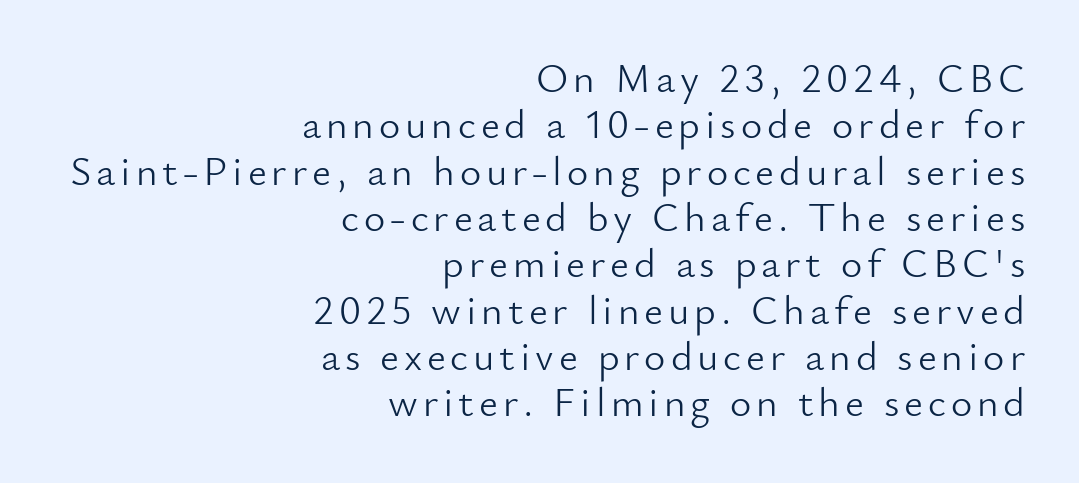
Q: Is the text bold? A: No.
Q: Is the text italic (slanted)? A: No, it is upright.
Q: Is the typeface a serif or a sans-serif typeface? A: Sans-serif.
Q: Is the text underlined? A: No.
Q: How is the paragraph aligned? A: Right-aligned.
Q: Is the spacing between lines tight, normal or loose? A: Tight.
Q: Width (condensed, normal, or wide)? A: Normal.
Q: Stroke contrast? A: Low.
Q: x-height? A: Small.
Q: Monospaced? A: No.
